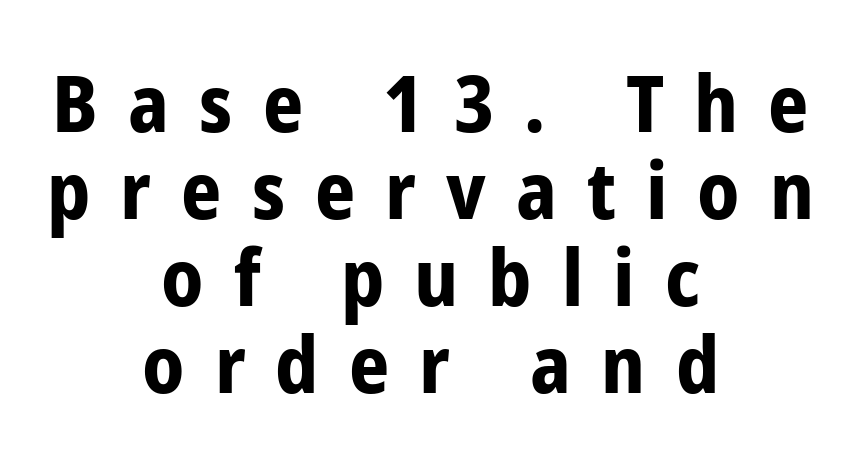
How would I describe the line gaps? Narrow and economical. A full-strength bold gives these letters their thick strokes. Font category for this specimen: sans-serif. The rendering uses natural spacing where letterforms have individual widths. Substantial extra tracking has been applied to these lines. Italic: no, the glyphs are upright roman.
